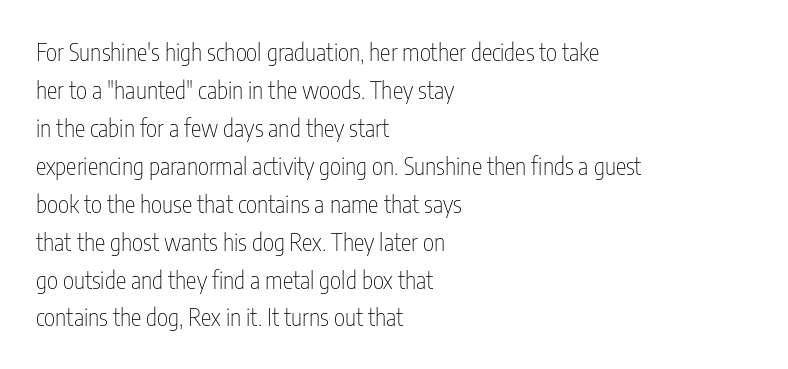
{"italic": "no", "bold": "no", "underline": "no", "align": "left", "line_spacing": "normal", "line_spacing_ratio": 1.58, "letter_spacing": "normal", "letter_spacing_em": 0.0, "glyph_px": 24}
